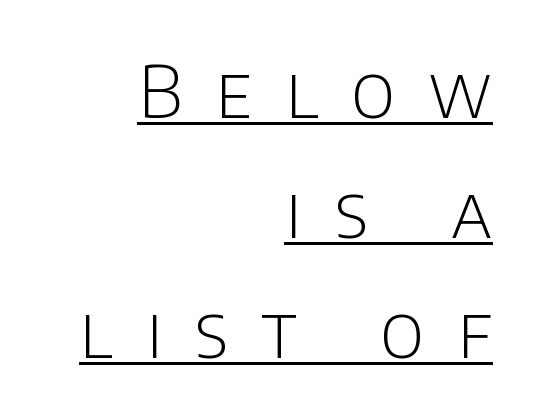
The image shows 72 px light sans-serif type, upright; set right-aligned, normal line spacing (1.67x), unusually wide letter spacing (+0.46 em), underlined; low stroke contrast and a large x-height.
